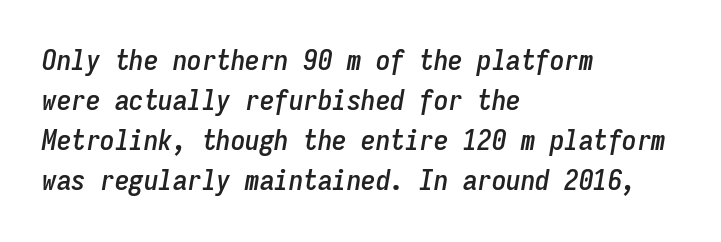
The image shows 29 px condensed type, italic (leaning right), monospaced; set left-aligned, normal line spacing (1.38x), normal letter spacing, not underlined; low stroke contrast and a medium x-height.
